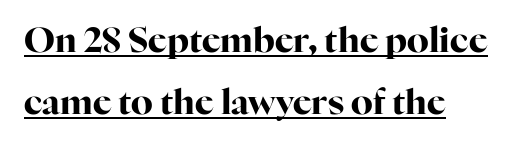
{"serif": "yes", "italic": "no", "bold": "yes", "weight": "bold", "width": "normal", "stroke_contrast": "high", "x_height": "medium", "monospaced": "no", "underline": "yes", "align": "left", "line_spacing_ratio": 1.77, "letter_spacing": "normal", "letter_spacing_em": 0.0, "glyph_px": 35}
